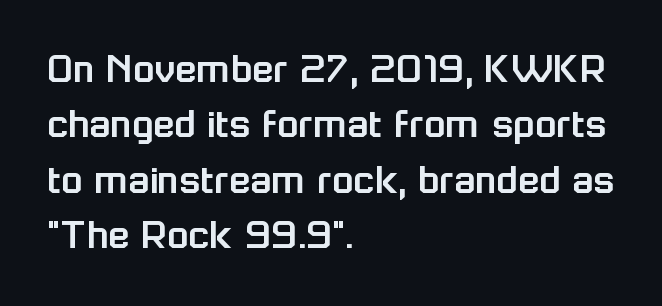
If you drew a line through each stem, it would be perfectly vertical. You can tell from the bare stems that sans-serif type was used. The rendering uses natural spacing where letterforms have individual widths. Caption: standard tracking, unaltered. Short and long lines alike share a common starting point at left. Quick note: underline off.
